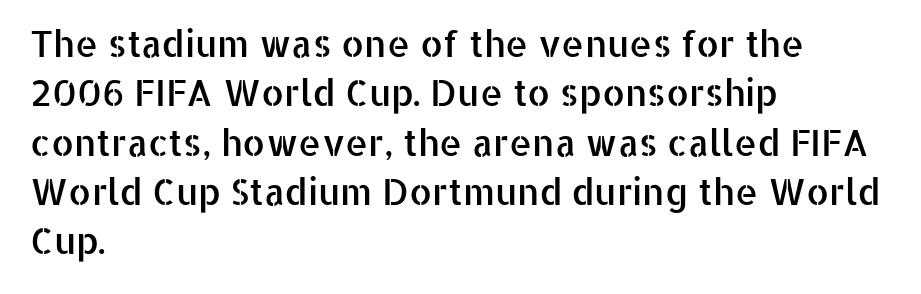
{"serif": "no", "italic": "no", "width": "normal", "stroke_contrast": "low", "x_height": "medium", "monospaced": "no", "underline": "no", "align": "left", "line_spacing": "normal", "line_spacing_ratio": 1.37, "letter_spacing": "normal", "letter_spacing_em": 0.0, "glyph_px": 36}
